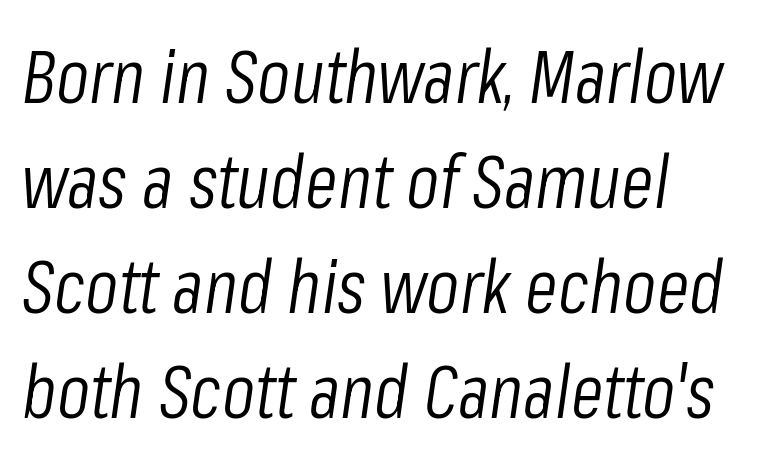
The image shows 75 px light, condensed type, italic (leaning right); set normal line spacing (1.4x), normal letter spacing, not underlined; low stroke contrast and a medium x-height.
